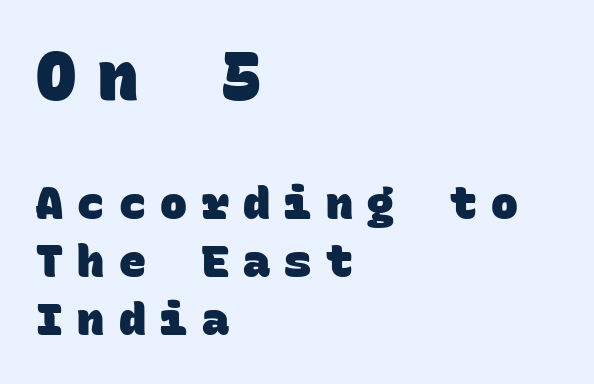
The image shows 67 px heavy sans-serif type, monospaced; set left-aligned, normal line spacing (1.29x), unusually wide letter spacing (+0.32 em), not underlined; the first (top) block is 1.49x larger; low stroke contrast and a large x-height.
